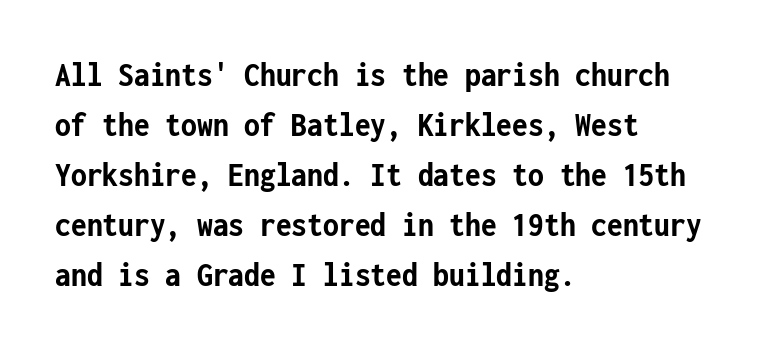
When letters stand straight like this, we call the style roman or upright. Leftover space on each line is placed entirely after the last word. The face used here is rendered with its standard letterfit. The face used here has the dense, thick strokes of a bold. You can tell from the bare stems that sans-serif type was used. The passage shown is not underscored anywhere.
